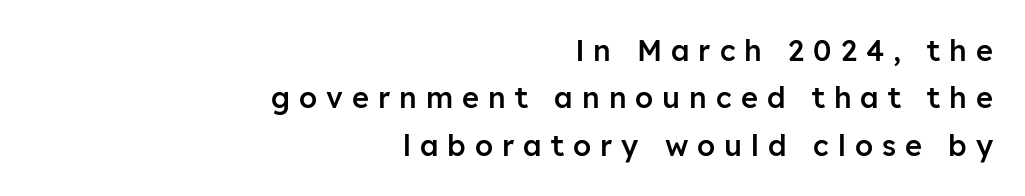
Each letter keeps its own natural width here, so spacing adapts to shape. Compared with typical body copy, the letter spacing here is much looser. Successive baselines arrive at the customary interval. The typography opts for an upright posture over an oblique one. Nothing sits at the stroke ends, so this counts as sans-serif.
